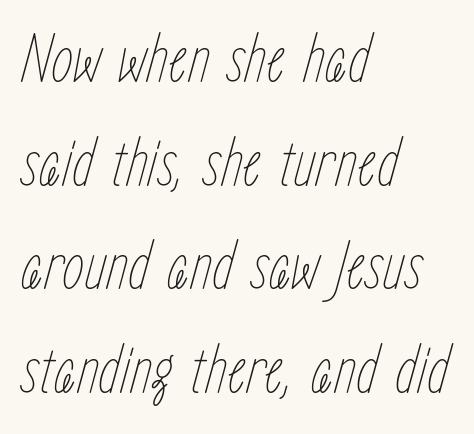
A light-to-regular cut is what we see here. The specimen omits any rule beneath the text block's lines. Caption: standard tracking, unaltered. Looking at the ascenders, they clearly lean.
